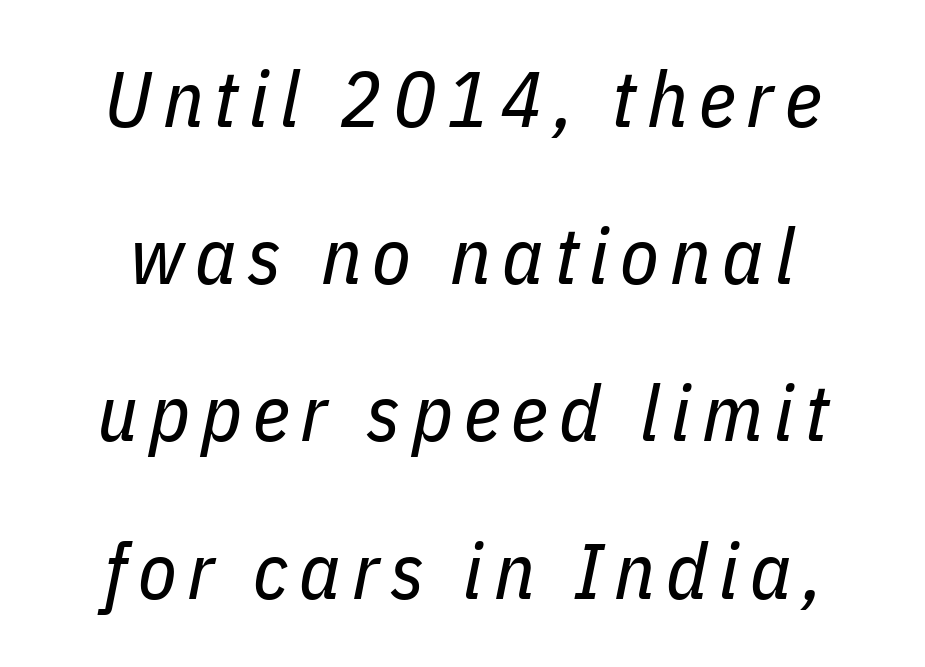
{"italic": "yes", "lean": "right", "slant_degrees": 11, "bold": "no", "weight": "regular", "width": "condensed", "stroke_contrast": "low", "x_height": "medium", "monospaced": "no", "underline": "no", "line_spacing": "loose", "line_spacing_ratio": 1.99, "glyph_px": 79}
